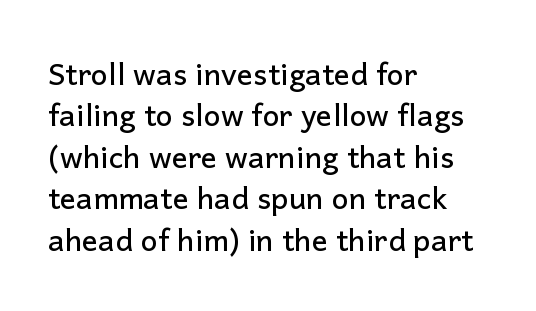
Q: Is the text italic (slanted)? A: No, it is upright.
Q: Is the typeface a serif or a sans-serif typeface? A: Sans-serif.
Q: Is the text underlined? A: No.
Q: How is the paragraph aligned? A: Left-aligned.
Q: Is the spacing between letters normal or unusually wide? A: Normal.
Q: Is the spacing between lines tight, normal or loose? A: Normal.
Q: Width (condensed, normal, or wide)? A: Normal.
Q: Stroke contrast? A: Low.
Q: x-height? A: Medium.
Q: Monospaced? A: No.
